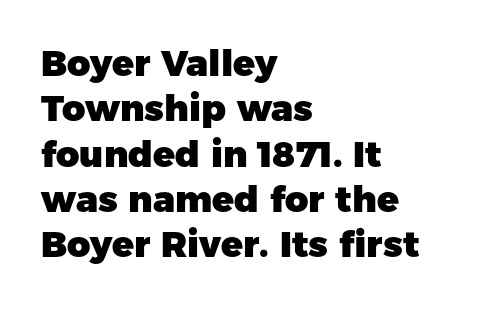
Typeset ragged right — the left edge is the straight one. If you drew a line through each stem, it would be perfectly vertical. Plain, unruled lines of type. The horizontal fit of the characters is conventional and even. Evenly set lines give the paragraph a standard silhouette.
